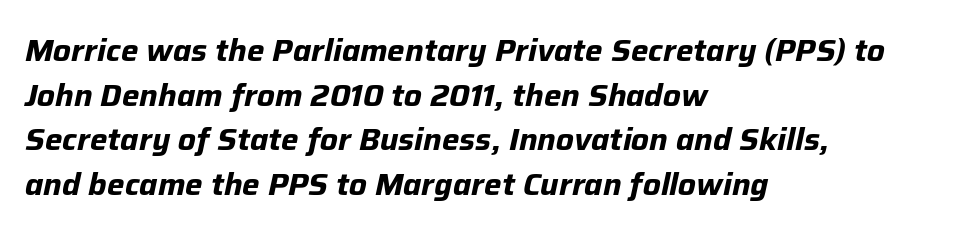
The image shows 31 px bold type, italic (leaning right); set left-aligned, normal line spacing (1.44x), normal letter spacing, not underlined; low stroke contrast and a medium x-height.
